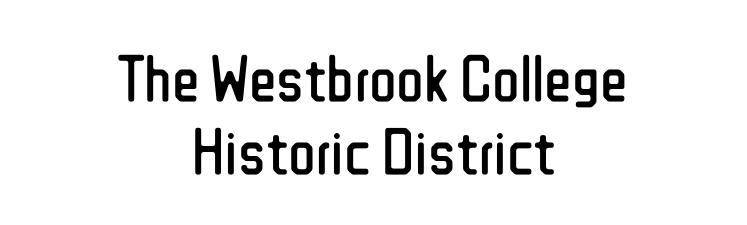
{"serif": "no", "italic": "no", "bold": "no", "weight": "regular", "width": "condensed", "stroke_contrast": "low", "x_height": "medium", "monospaced": "no", "underline": "no", "align": "center", "line_spacing": "tight", "line_spacing_ratio": 1.12, "letter_spacing": "normal", "letter_spacing_em": 0.0, "glyph_px": 65}
